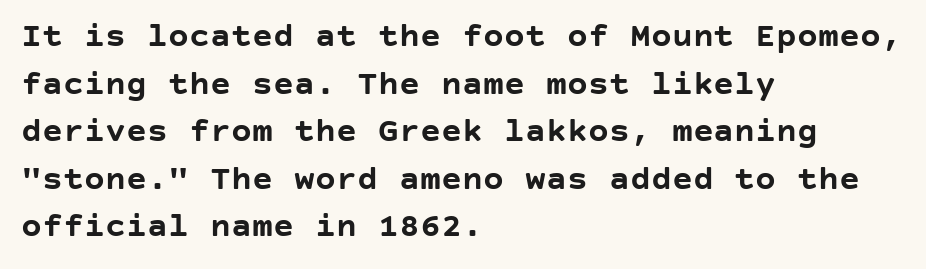
{"serif": "no", "italic": "no", "bold": "yes", "weight": "semibold", "width": "normal", "stroke_contrast": "low", "x_height": "large", "underline": "no", "align": "left", "line_spacing": "normal", "line_spacing_ratio": 1.36, "letter_spacing": "normal", "letter_spacing_em": 0.0, "glyph_px": 35}
